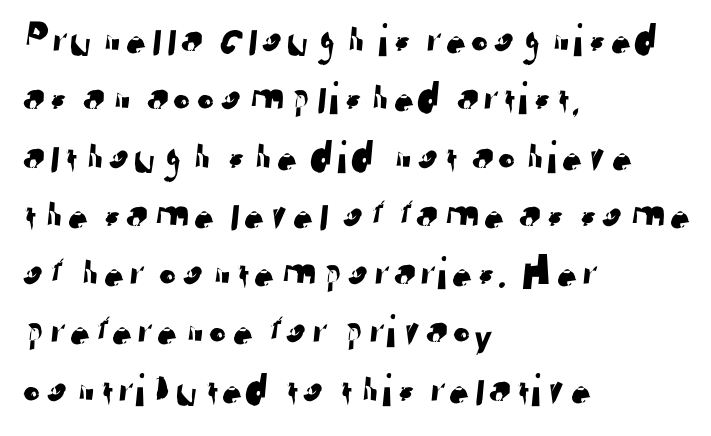
{"serif": "no", "width": "normal", "stroke_contrast": "low", "x_height": "medium", "monospaced": "no", "underline": "no", "align": "left", "line_spacing_ratio": 1.24, "letter_spacing": "normal", "letter_spacing_em": 0.0, "glyph_px": 47}
